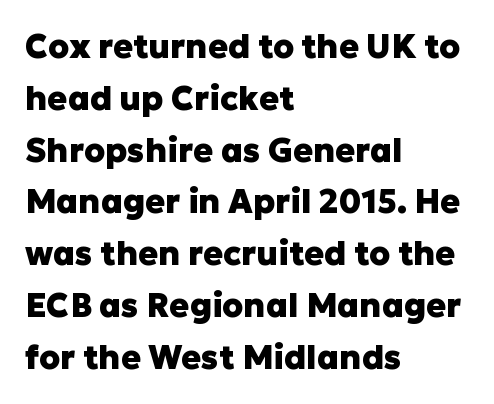
Q: Is the text bold? A: Yes.
Q: Is the text italic (slanted)? A: No, it is upright.
Q: Is the typeface a serif or a sans-serif typeface? A: Sans-serif.
Q: Is the text underlined? A: No.
Q: How is the paragraph aligned? A: Left-aligned.
Q: Is the spacing between letters normal or unusually wide? A: Normal.
Q: Is the spacing between lines tight, normal or loose? A: Normal.
Q: Width (condensed, normal, or wide)? A: Normal.
Q: Stroke contrast? A: Low.
Q: x-height? A: Medium.
Q: Monospaced? A: No.
